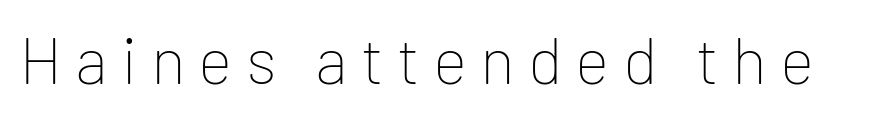
The image shows 65 px thin sans-serif type, upright; set unusually wide letter spacing (+0.2 em), not underlined; low stroke contrast and a medium x-height.
